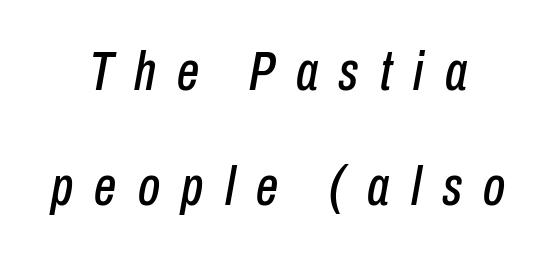
Characters follow at a spacing far wider than the type designer built in. Rule under the text: the space is simply empty. The letters advance in unequal steps, a hallmark of proportional type. Observe the lean: these are italic letterforms. The paragraph shown floats in the horizontal middle. The rendering uses a large line-height, opening up the rows.
